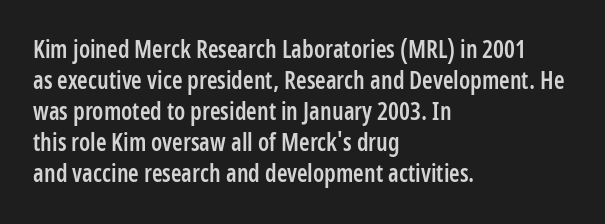
Q: Is the text bold? A: Semi-bold.
Q: Is the text italic (slanted)? A: No, it is upright.
Q: Is the text underlined? A: No.
Q: How is the paragraph aligned? A: Left-aligned.
Q: Is the spacing between letters normal or unusually wide? A: Normal.
Q: Is the spacing between lines tight, normal or loose? A: Normal.
